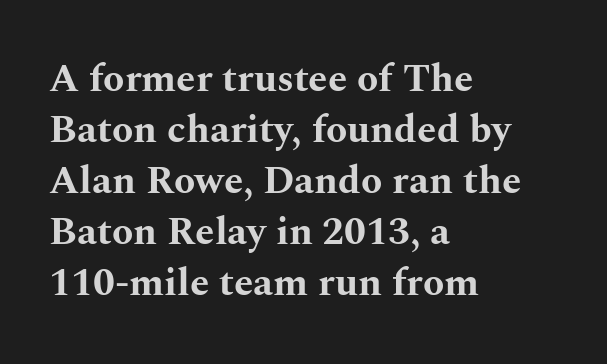
The image shows 39 px bold, wide serif type, upright; set left-aligned, normal line spacing (1.31x), normal letter spacing, not underlined; medium stroke contrast and a medium x-height.
